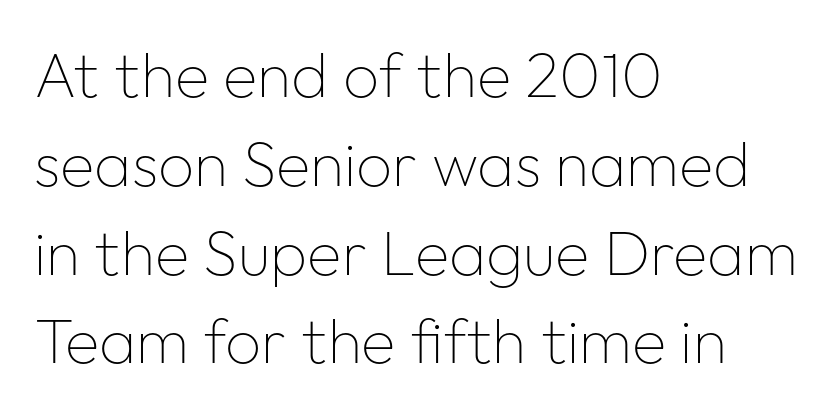
{"serif": "no", "italic": "no", "bold": "no", "weight": "thin", "width": "normal", "stroke_contrast": "low", "x_height": "medium", "monospaced": "no", "underline": "no", "align": "left", "line_spacing": "normal", "line_spacing_ratio": 1.41, "letter_spacing": "normal", "letter_spacing_em": 0.0, "glyph_px": 63}
